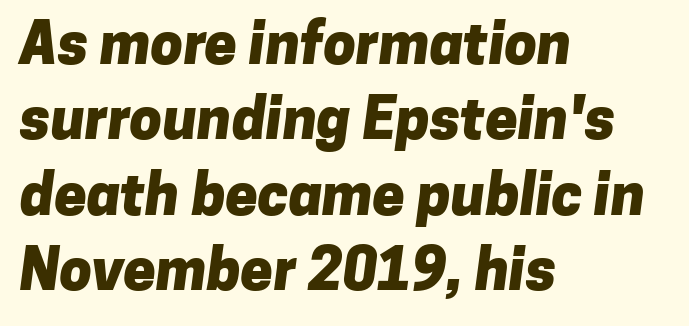
{"serif": "no", "bold": "yes", "weight": "heavy", "width": "normal", "stroke_contrast": "low", "x_height": "medium", "monospaced": "no", "underline": "no", "align": "left", "line_spacing": "normal", "line_spacing_ratio": 1.3, "letter_spacing": "normal", "letter_spacing_em": 0.0, "glyph_px": 58}
